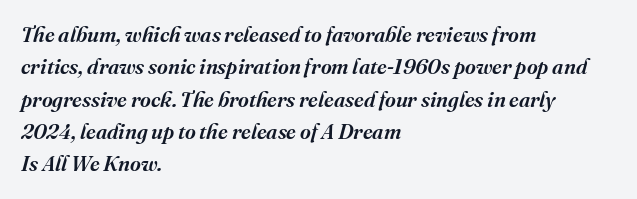
The space directly below the letters is spotless. The specimen reads as italic at a glance. The line texture is even and compact thanks to regular tracking. Summary of vertical rhythm: regular, with standard interline spacing. Is the block centered? No — it sits flush against the left margin.
